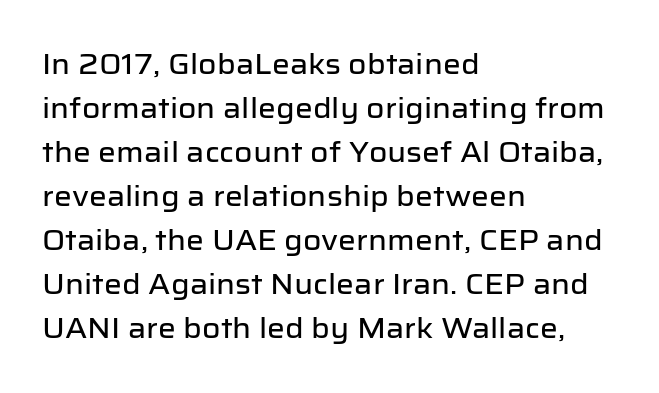
Q: Is the text italic (slanted)? A: No, it is upright.
Q: Is the typeface a serif or a sans-serif typeface? A: Sans-serif.
Q: Is the text underlined? A: No.
Q: How is the paragraph aligned? A: Left-aligned.
Q: Is the spacing between letters normal or unusually wide? A: Normal.
Q: Is the spacing between lines tight, normal or loose? A: Normal.
Q: Width (condensed, normal, or wide)? A: Normal.
Q: Stroke contrast? A: Low.
Q: x-height? A: Medium.
Q: Monospaced? A: No.
